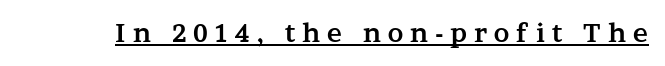
Q: Is the text bold? A: Yes.
Q: Is the text italic (slanted)? A: No, it is upright.
Q: Is the text underlined? A: Yes.
Q: Is the spacing between letters normal or unusually wide? A: Unusually wide.
